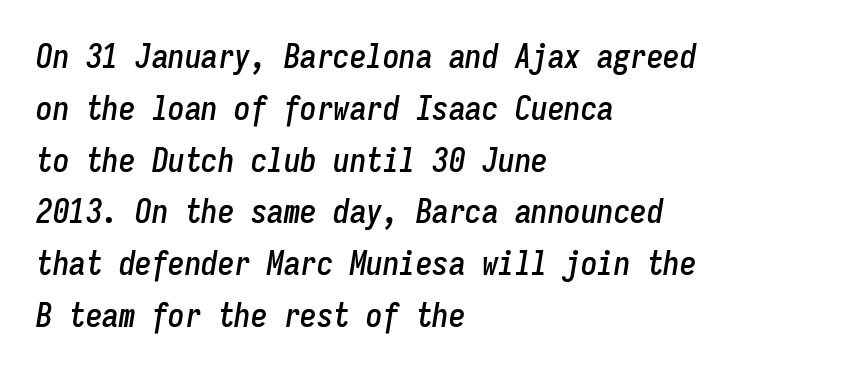
The image shows 33 px condensed type, italic (leaning right), monospaced; set left-aligned, normal line spacing (1.57x), normal letter spacing, not underlined; low stroke contrast and a medium x-height.
